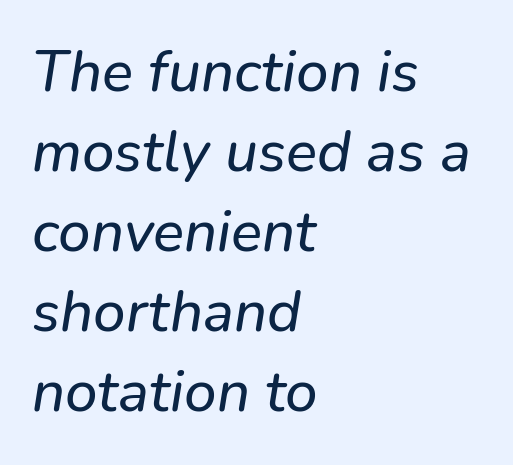
The image shows 58 px text type, italic (leaning right); set left-aligned, normal line spacing (1.38x), normal letter spacing, not underlined; low stroke contrast and a medium x-height.
